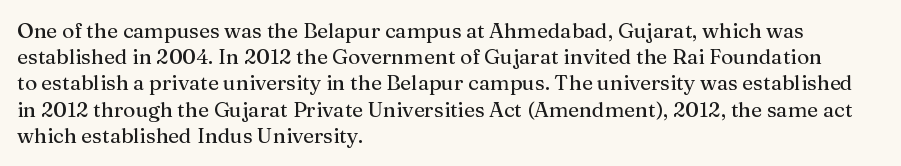
Q: Is the text italic (slanted)? A: No, it is upright.
Q: Is the text underlined? A: No.
Q: How is the paragraph aligned? A: Left-aligned.
Q: Is the spacing between letters normal or unusually wide? A: Normal.
Q: Is the spacing between lines tight, normal or loose? A: Normal.
